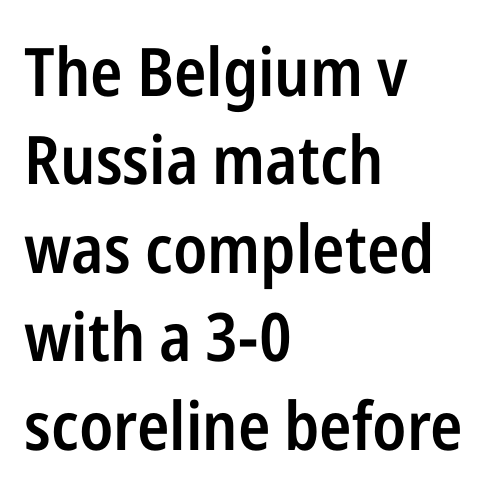
The image shows 67 px semibold, condensed sans-serif type, upright; set left-aligned, normal line spacing (1.32x), normal letter spacing, not underlined; low stroke contrast and a medium x-height.
